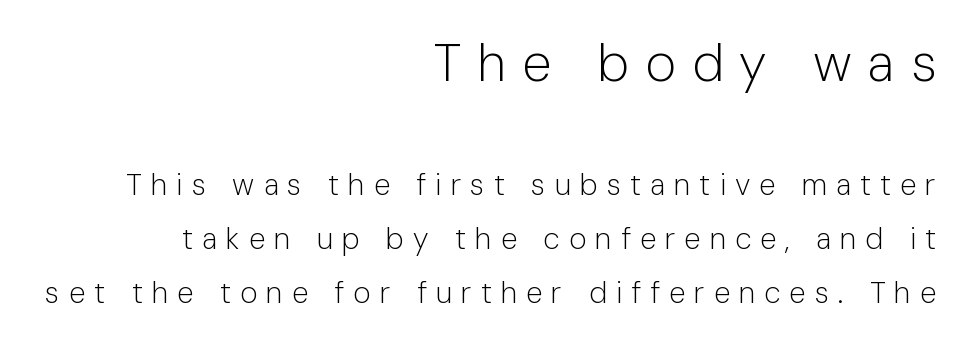
A sans-serif font was chosen for this passage. Quick note: not italic, upright. The paragraph has a hard right edge and a soft left edge. The horizontal fit of the characters is loose and conspicuously gappy. The baseline area is clear.
